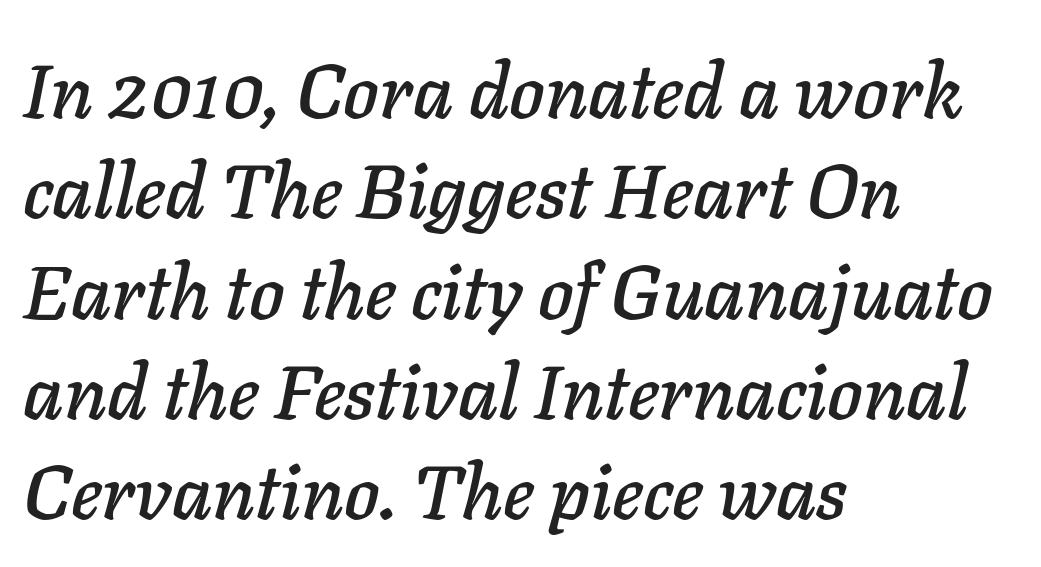
Notice how the stems are inclined rather than vertical — that's the hallmark of italics. This block has exactly the height ordinary leading produces. The lines are quadded left. Spacing verdict: proportional, widths tailored to each character. Plain, unruled lines of type. Caption: standard tracking, unaltered.
